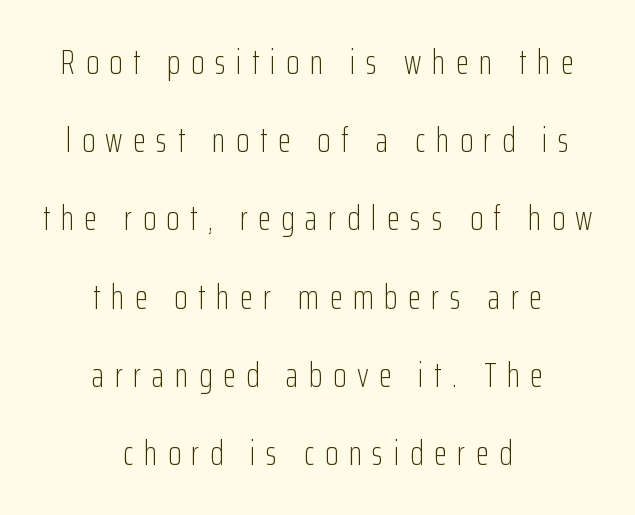
Loosely led — the rows are spread out. Ordinary non-slanted type is in use. Spacing verdict: proportional, widths tailored to each character. The whitespace from short lines is split evenly between both sides. Inter-character spacing is expanded well beyond the font's built-in metrics. Is the stroke heavy? The answer is a plain regular-or-lighter.
